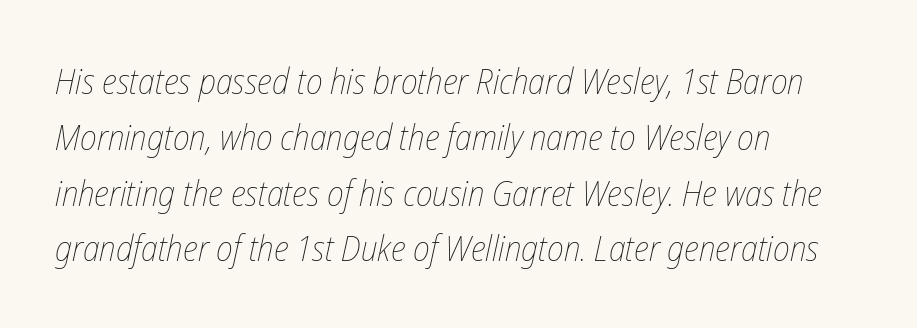
{"italic": "yes", "lean": "right", "slant_degrees": 12, "bold": "no", "weight": "thin", "width": "condensed", "stroke_contrast": "low", "x_height": "medium", "monospaced": "no", "underline": "no", "align": "left", "line_spacing": "normal", "line_spacing_ratio": 1.55, "letter_spacing": "normal", "letter_spacing_em": 0.0, "glyph_px": 36}
